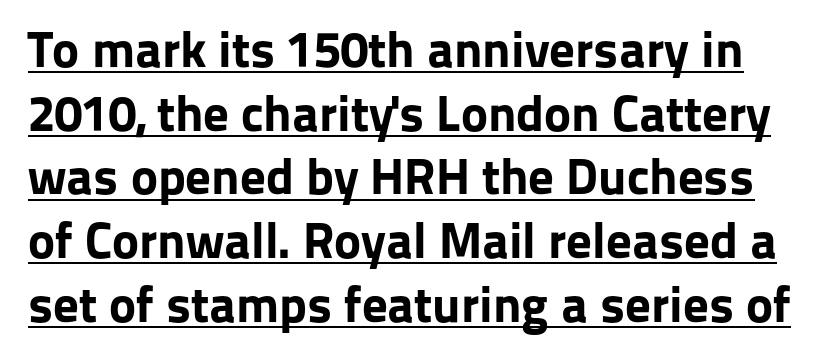
No feet cap the strokes, marking this as sans-serif type. The gaps between neighbouring characters are ordinary and unremarkable. Whoever set this chose a conventional vertical rhythm. This rendering features underlined lettering.
